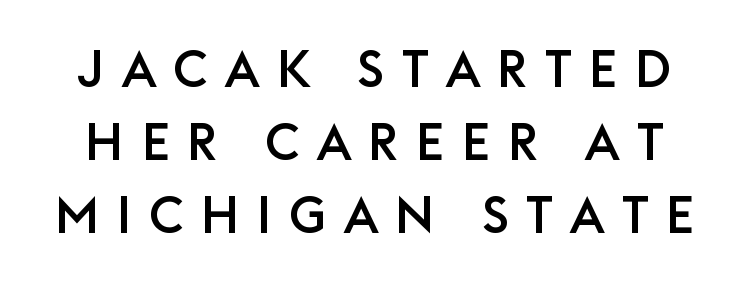
The line texture is sparse and dotted thanks to wide tracking. Typographically, this falls in the sans-serif category. In terms of posture, this sample is upright. Character widths vary here, with narrow letters taking less room than wide ones.
